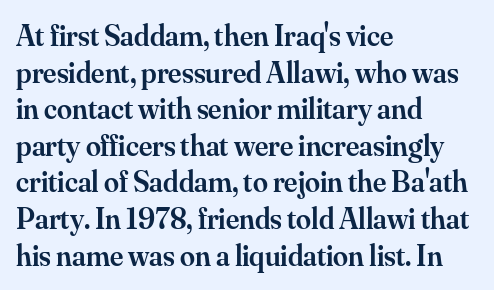
Q: Is the text bold? A: Semi-bold.
Q: Is the text italic (slanted)? A: No, it is upright.
Q: Is the typeface a serif or a sans-serif typeface? A: Serif.
Q: Is the text underlined? A: No.
Q: How is the paragraph aligned? A: Left-aligned.
Q: Is the spacing between letters normal or unusually wide? A: Normal.
Q: Width (condensed, normal, or wide)? A: Normal.
Q: Stroke contrast? A: Medium.
Q: x-height? A: Small.
Q: Monospaced? A: No.
